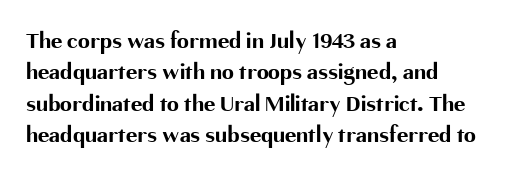
{"italic": "no", "bold": "yes", "underline": "no", "align": "left", "line_spacing": "normal", "line_spacing_ratio": 1.31, "letter_spacing": "normal", "letter_spacing_em": 0.0, "glyph_px": 24}
